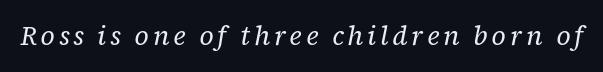
The weight tops out at a normal text grade. Italic? Definitely — the glyphs are oblique. This rendering features lettering with no underline.
